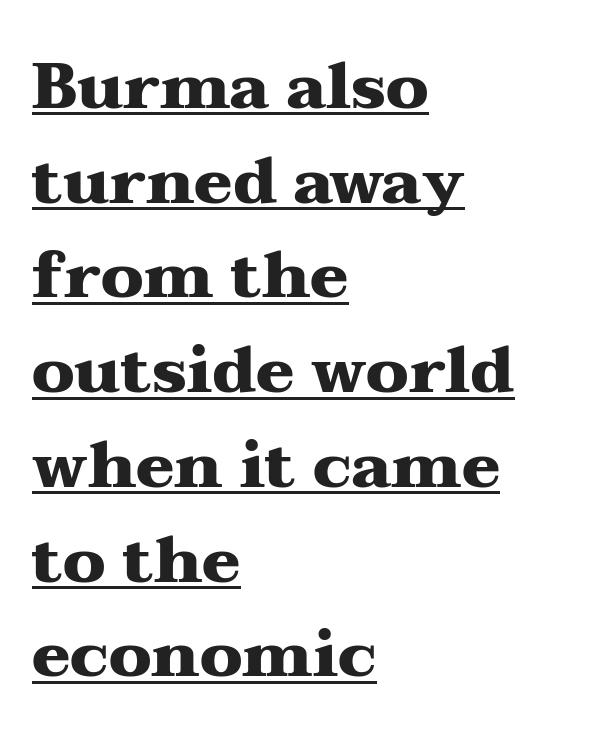
{"serif": "yes", "italic": "no", "bold": "yes", "weight": "heavy", "width": "wide", "stroke_contrast": "medium", "x_height": "medium", "monospaced": "no", "underline": "yes", "align": "left", "line_spacing": "normal", "line_spacing_ratio": 1.48, "letter_spacing": "normal", "letter_spacing_em": 0.0, "glyph_px": 64}
